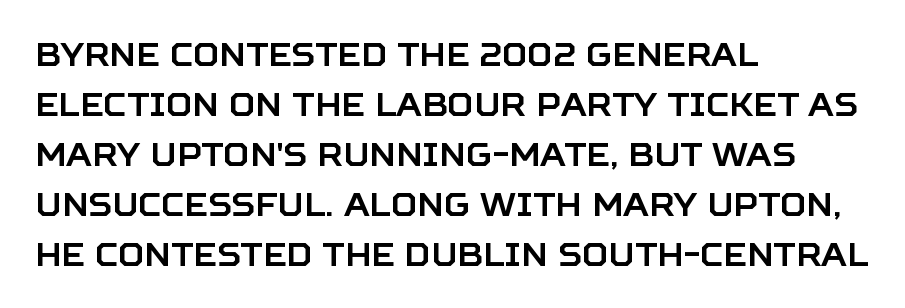
Nobody touched the tracking dial on this one. These lines are set flush left with a ragged right edge. Unmarked baselines from the first word to the last. The letters advance in unequal steps, a hallmark of proportional type.
